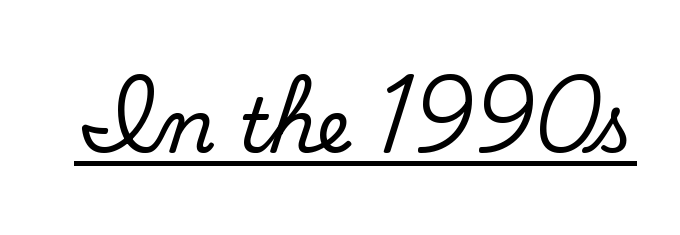
The typeface chosen for these lines omits serifs. Stem width sits at or under what a default text font uses. Has an underline been added? It has. The type is set solid horizontally, with unmodified tracking. Note the varied advance widths — an 'i' is clearly narrower than an 'm'.
